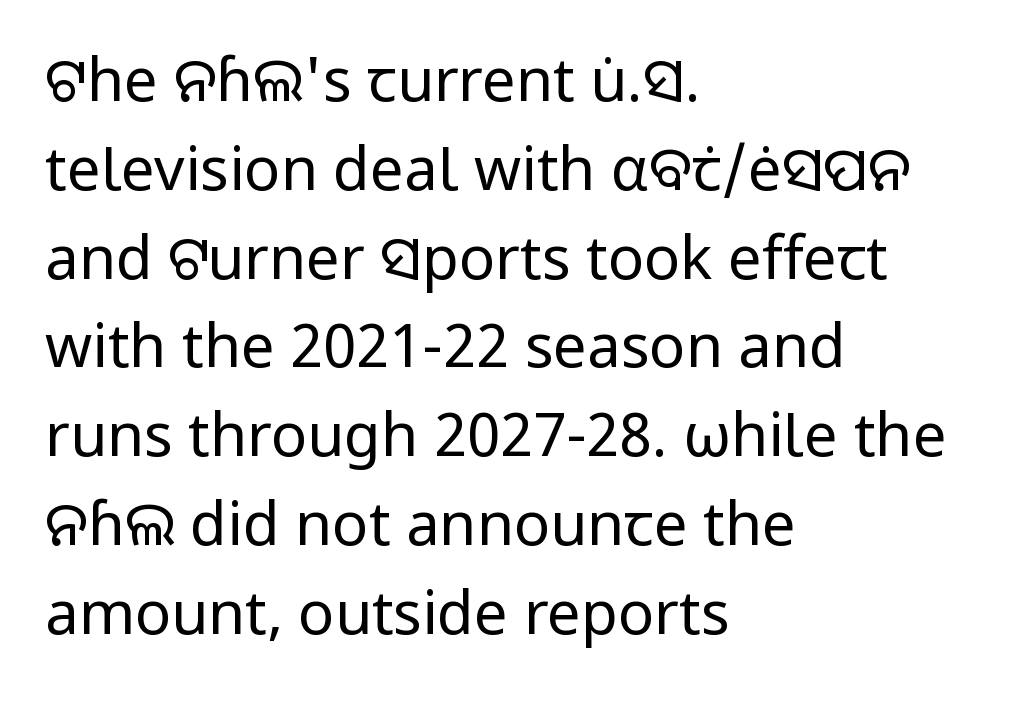
Q: Is the text bold? A: No.
Q: Is the text italic (slanted)? A: No, it is upright.
Q: Is the typeface a serif or a sans-serif typeface? A: Sans-serif.
Q: Is the text underlined? A: No.
Q: How is the paragraph aligned? A: Left-aligned.
Q: Is the spacing between letters normal or unusually wide? A: Normal.
Q: Is the spacing between lines tight, normal or loose? A: Normal.
Q: Width (condensed, normal, or wide)? A: Normal.
Q: Stroke contrast? A: Low.
Q: x-height? A: Medium.
Q: Monospaced? A: No.
